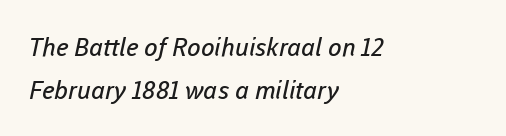
The image shows 25 px text type; set left-aligned, line spacing 1.73x, normal letter spacing, not underlined.
